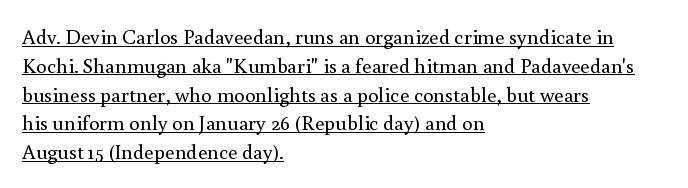
In designer terms, the underline attribute is active on this setting. Is the type heavy? It reads as light-to-regular instead. Vertically, the passage feels balanced, rows spaced as you'd expect. Is there any slant? The stems are plumb. The gaps between neighbouring characters are ordinary and unremarkable.
